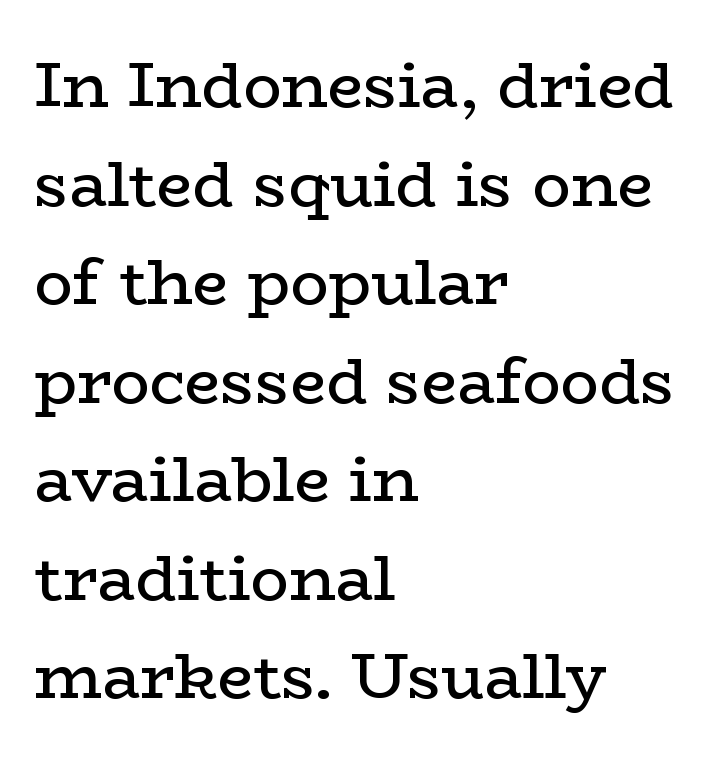
Every character sits straight up, as roman type does. Counters stay open thanks to moderate or lighter strokes. Check under the words: just untouched page. Students, note that the glyphs here touch the page at normal intervals. The rendering anchors every line to the left-hand side.
